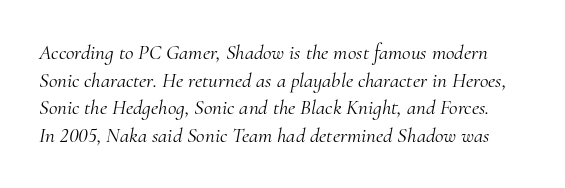
Q: Is the text bold? A: No.
Q: Is the text italic (slanted)? A: Yes, it leans right by about 10 degrees.
Q: Is the text underlined? A: No.
Q: Is the spacing between letters normal or unusually wide? A: Normal.
Q: Is the spacing between lines tight, normal or loose? A: Normal.
